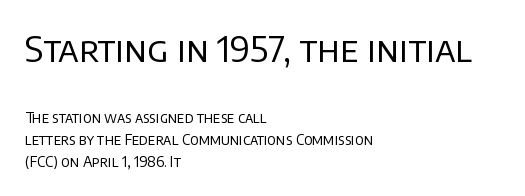
Q: Is the text bold? A: No.
Q: Is the text italic (slanted)? A: No, it is upright.
Q: Is the typeface a serif or a sans-serif typeface? A: Sans-serif.
Q: Is the text underlined? A: No.
Q: How is the paragraph aligned? A: Left-aligned.
Q: Is the spacing between letters normal or unusually wide? A: Normal.
Q: Is the spacing between lines tight, normal or loose? A: Normal.
Q: Which block of text is set in a larger size, the first (top) or the second (bottom)? A: The first (top) one.
Q: Width (condensed, normal, or wide)? A: Normal.
Q: Stroke contrast? A: Low.
Q: x-height? A: Large.
Q: Monospaced? A: No.
